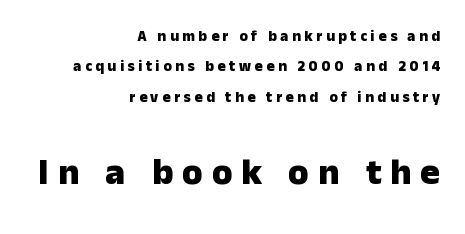
The image shows 37 px heavy sans-serif type, upright; set right-aligned, loose line spacing (2.03x), unusually wide letter spacing (+0.24 em), not underlined; the second (bottom) block is 2.47x larger; low stroke contrast and a medium x-height.
